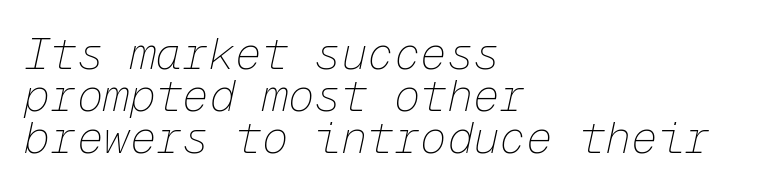
Q: Is the text bold? A: No.
Q: Is the text italic (slanted)? A: Yes, it leans right by about 12 degrees.
Q: Is the text underlined? A: No.
Q: How is the paragraph aligned? A: Left-aligned.
Q: Is the spacing between letters normal or unusually wide? A: Normal.
Q: Is the spacing between lines tight, normal or loose? A: Tight.
Q: Width (condensed, normal, or wide)? A: Normal.
Q: Stroke contrast? A: Low.
Q: x-height? A: Medium.
Q: Monospaced? A: Yes.
